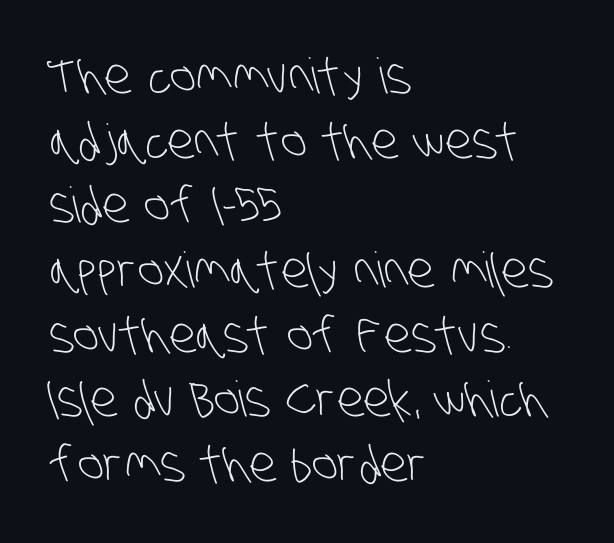
The image shows 49 px light, condensed sans-serif type; set left-aligned, normal line spacing (1.32x), normal letter spacing, not underlined; low stroke contrast and a large x-height.
